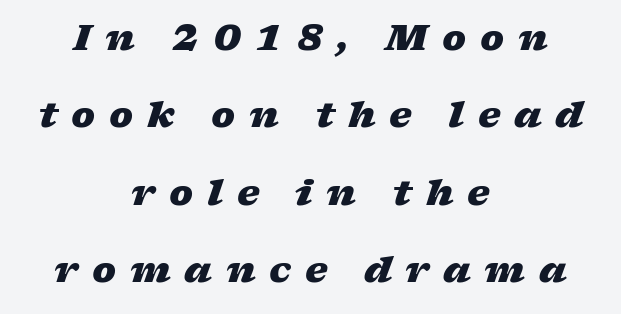
{"italic": "yes", "lean": "right", "slant_degrees": 17, "bold": "yes", "weight": "heavy", "width": "wide", "stroke_contrast": "low", "x_height": "medium", "monospaced": "no", "underline": "no", "align": "center", "line_spacing": "loose", "line_spacing_ratio": 2.15, "letter_spacing": "wide", "letter_spacing_em": 0.38, "glyph_px": 36}
